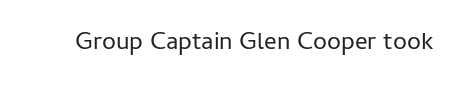
The rendering keeps characters at their native spacing. The font sits on the lighter half of the weight spectrum, regular included. Quick note: underline off. Is there any slant? The stems are plumb.
